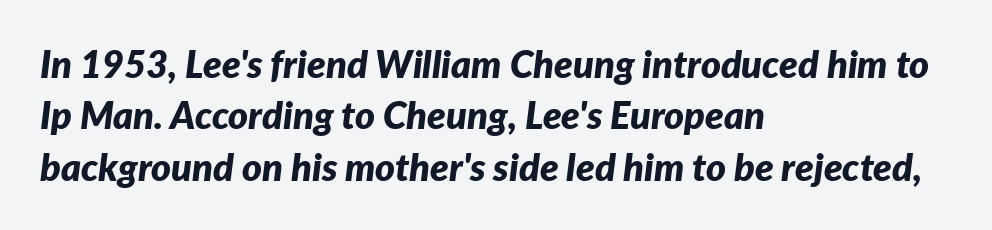
The passage shown stacks its lines at a standard gap. The rendering uses a bold face; every stroke is thick and dark. A typesetter would call this proportional, since set widths differ per character. Observe the ordinary spacing: letters are neighbours, not strangers. Check under the words: just untouched page.
